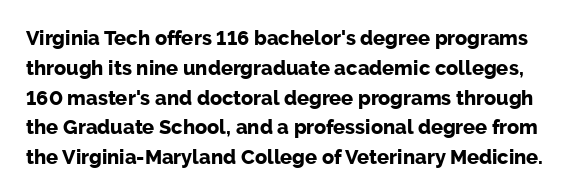
You could call the tracking neutral — neither tight nor loose. A normal amount of white space separates one row of letters from the next. Is there any slant? The stems are plumb. Weight check: bold — yes, fully. Descenders hang freely into open space.
